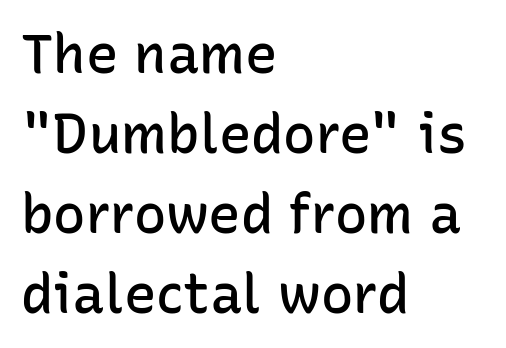
Compared with typical body copy, the letter spacing here is the same. These lines are rendered in a variable-pitch font. Each glyph is drawn with semibold strokes, heavier than normal yet not fully bold. Baseline-to-baseline distance is the conventional proportion of letter height.
